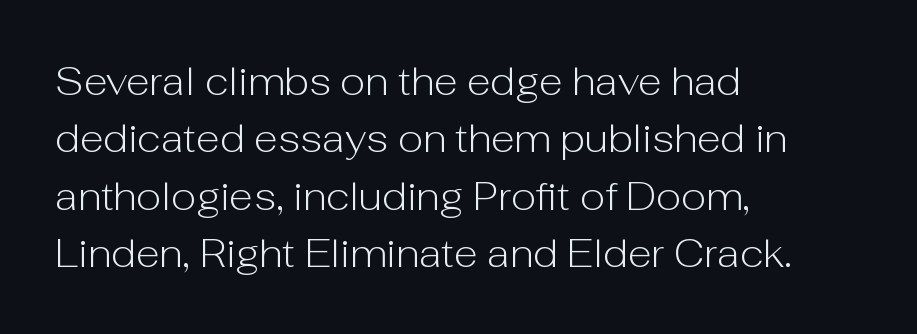
Honestly, the letter spacing is just normal — you wouldn't notice it. The font's upright variant was chosen for this text. This is not heavy type; no bold has been used. The font family rendered here belongs to the sans-serif group. Each letter keeps its own natural width here, so spacing adapts to shape.
